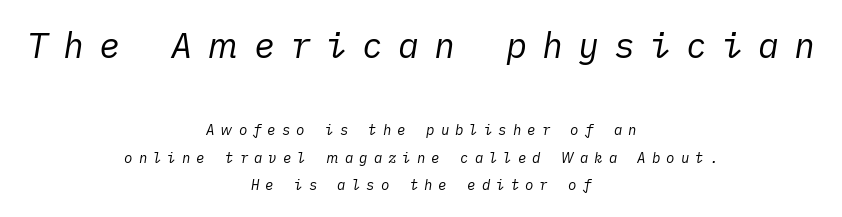
{"italic": "yes", "lean": "right", "slant_degrees": 10, "bold": "no", "weight": "regular", "width": "normal", "stroke_contrast": "low", "x_height": "medium", "underline": "no", "align": "center", "line_spacing": "loose", "line_spacing_ratio": 1.99, "letter_spacing": "wide", "letter_spacing_em": 0.43, "larger_block": "first", "size_ratio": 2.5, "glyph_px": 35}
